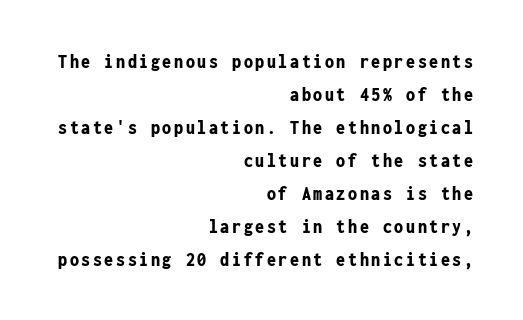
{"italic": "no", "bold": "yes", "underline": "no", "align": "right", "line_spacing": "normal", "line_spacing_ratio": 1.65, "glyph_px": 20}
